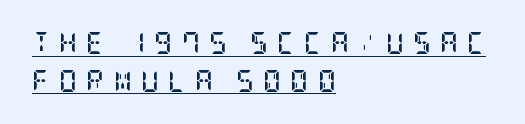
Short note: letters widely spaced. The font's upright variant was chosen for this text. Which margin do the lines hug? The left one — the right edge is uneven. Decoration check: the copy is underlined. Is the type bold? Yes — the strokes are clearly thick and heavy.
